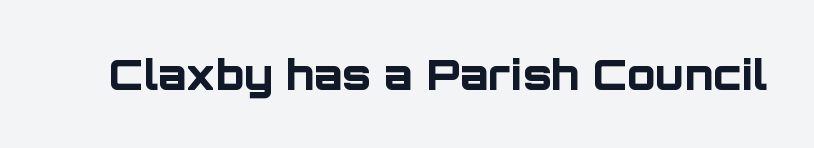
{"serif": "no", "italic": "no", "bold": "yes", "weight": "bold", "width": "normal", "stroke_contrast": "low", "x_height": "large", "monospaced": "no", "underline": "no", "letter_spacing": "normal", "letter_spacing_em": 0.0, "glyph_px": 42}
